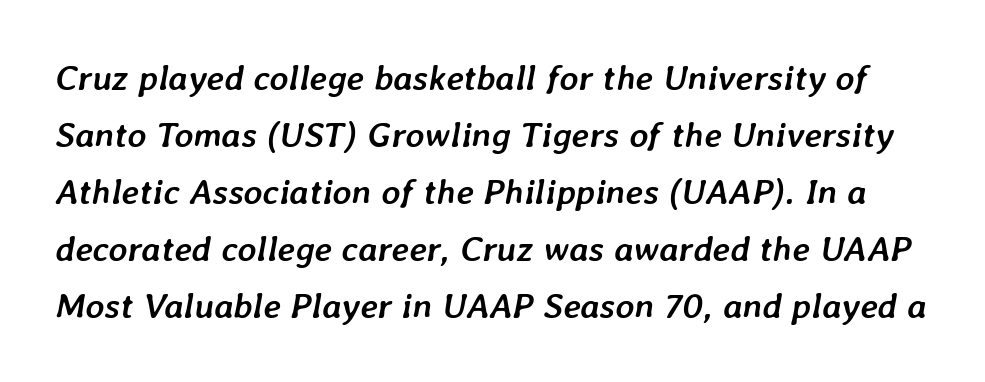
{"italic": "yes", "lean": "right", "slant_degrees": 7, "bold": "yes", "weight": "semibold", "width": "normal", "stroke_contrast": "low", "x_height": "medium", "monospaced": "no", "underline": "no", "line_spacing": "normal", "line_spacing_ratio": 1.58, "letter_spacing": "normal", "letter_spacing_em": 0.0, "glyph_px": 36}
